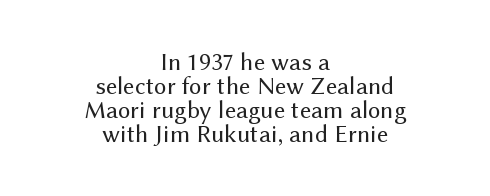
The image shows 25 px text type, upright; set centered, tight line spacing (0.96x), normal letter spacing, not underlined.
